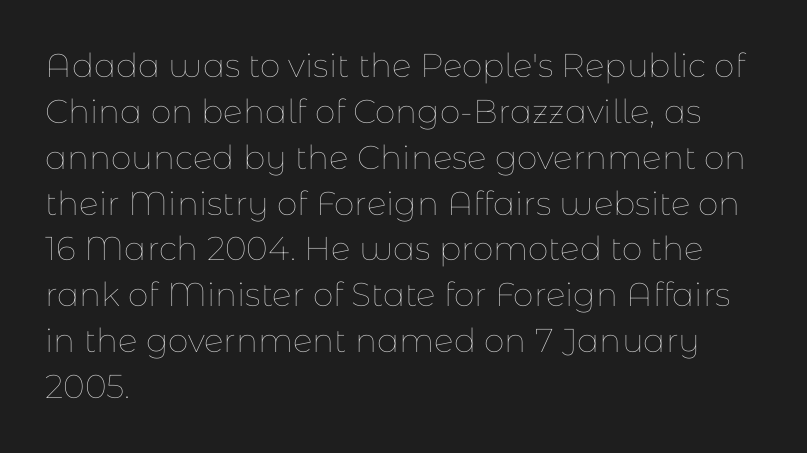
A classic flush-left, rag-right setting is used for this passage. These glyphs show unthickened strokes, regular width or finer. The vertical gap from one line to the next is medium. Short note: letters normally spaced. The passage shown is not underscored anywhere. Upright lettering throughout.
